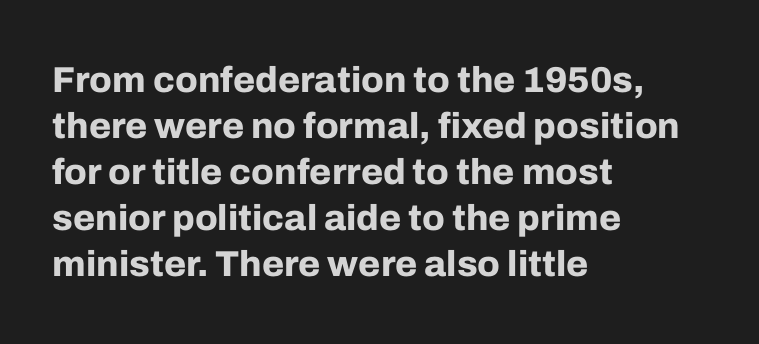
Observe the absence of serifs on each vertical stroke in this sample. Is this a fixed-width face? No — the glyphs have proportional, varying widths. The space beneath each line is pristine and unruled. Nope, not italic — everything's standing straight. Honestly, the row spacing looks completely unremarkable.
